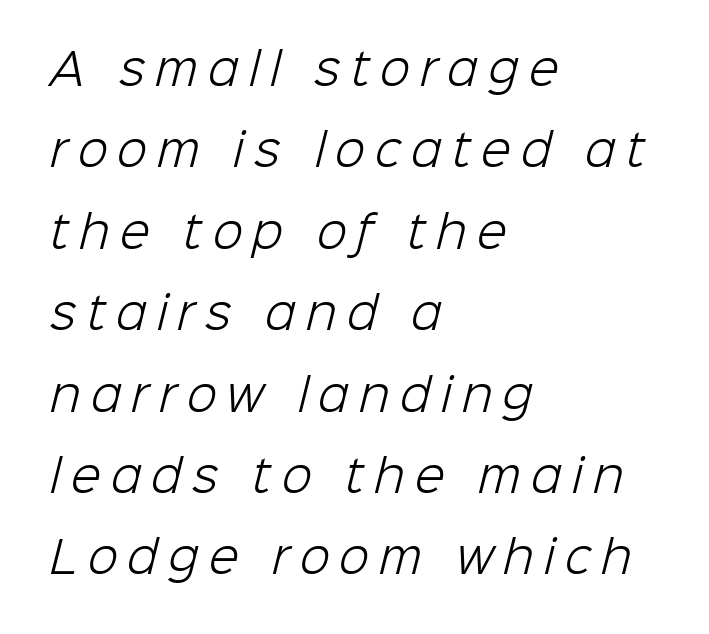
{"serif": "no", "bold": "no", "weight": "light", "width": "normal", "stroke_contrast": "low", "x_height": "medium", "monospaced": "no", "underline": "no", "align": "left", "line_spacing_ratio": 1.85, "letter_spacing": "wide", "letter_spacing_em": 0.23, "glyph_px": 44}
